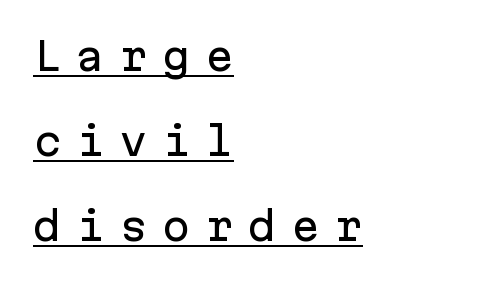
The image shows 38 px sans-serif type, upright, monospaced; set left-aligned, loose line spacing (2.24x), unusually wide letter spacing (+0.38 em), underlined; low stroke contrast and a medium x-height.
